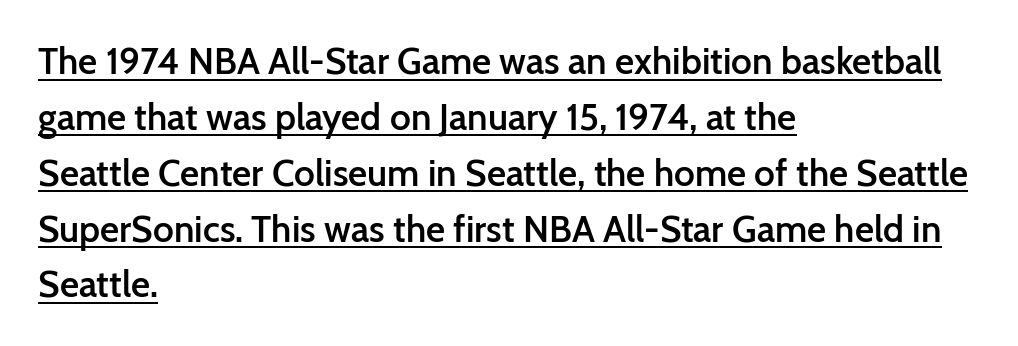
Q: Is the text bold? A: Semi-bold.
Q: Is the text italic (slanted)? A: No, it is upright.
Q: Is the typeface a serif or a sans-serif typeface? A: Sans-serif.
Q: Is the text underlined? A: Yes.
Q: How is the paragraph aligned? A: Left-aligned.
Q: Is the spacing between letters normal or unusually wide? A: Normal.
Q: Is the spacing between lines tight, normal or loose? A: Normal.
Q: Width (condensed, normal, or wide)? A: Normal.
Q: Stroke contrast? A: Low.
Q: x-height? A: Medium.
Q: Monospaced? A: No.
